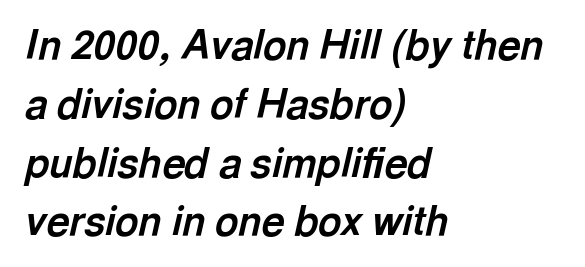
The image shows 40 px bold type, italic (leaning right); set left-aligned, normal line spacing (1.47x), normal letter spacing, not underlined; a medium x-height.
